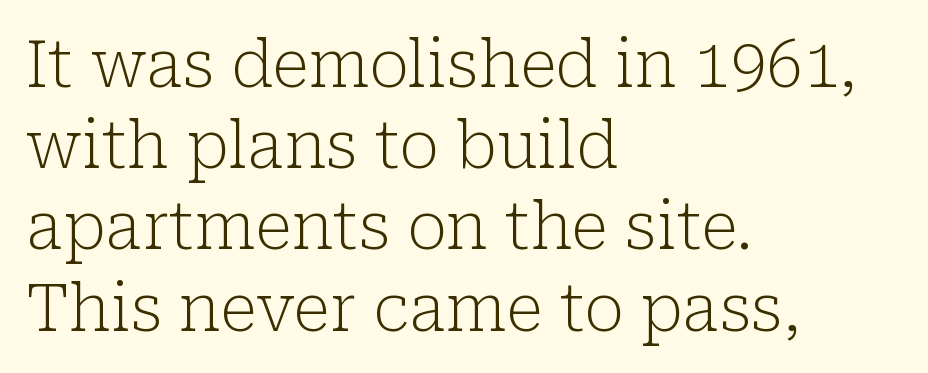
This sample uses plain, unmodified letter spacing. A quiet, ordinary-to-light weight characterises the typeface. Horizontally, the lines are justified to the leading edge only. These lines are rendered in a variable-pitch font.
